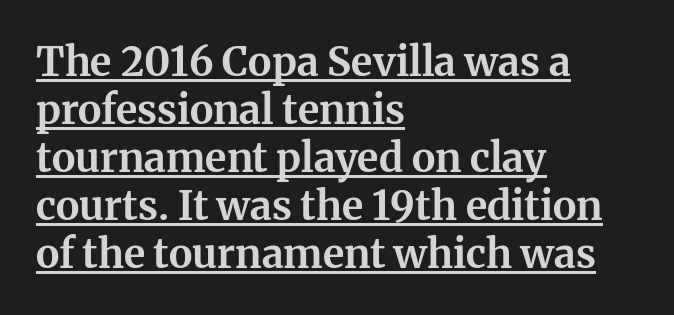
{"serif": "yes", "italic": "no", "bold": "yes", "weight": "bold", "width": "normal", "stroke_contrast": "medium", "x_height": "medium", "monospaced": "no", "underline": "yes", "align": "left", "line_spacing_ratio": 1.2, "letter_spacing": "normal", "letter_spacing_em": 0.0, "glyph_px": 40}
